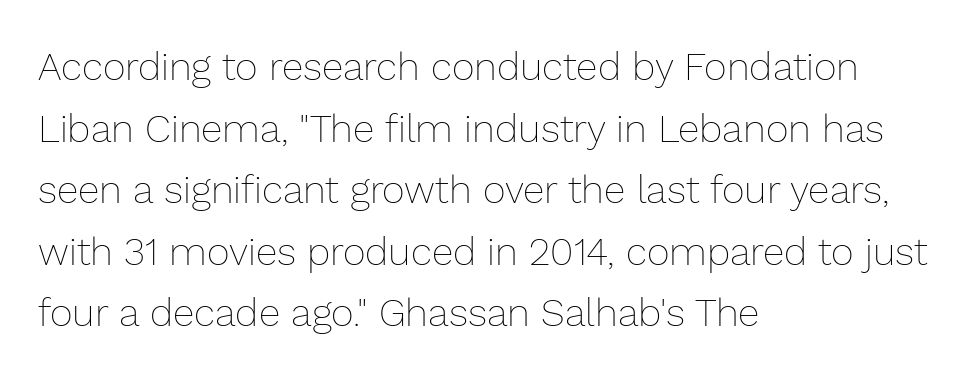
Q: Is the text bold? A: No.
Q: Is the text italic (slanted)? A: No, it is upright.
Q: Is the text underlined? A: No.
Q: How is the paragraph aligned? A: Left-aligned.
Q: Is the spacing between letters normal or unusually wide? A: Normal.
Q: Is the spacing between lines tight, normal or loose? A: Normal.
Q: Width (condensed, normal, or wide)? A: Normal.
Q: Stroke contrast? A: Low.
Q: x-height? A: Medium.
Q: Monospaced? A: No.
